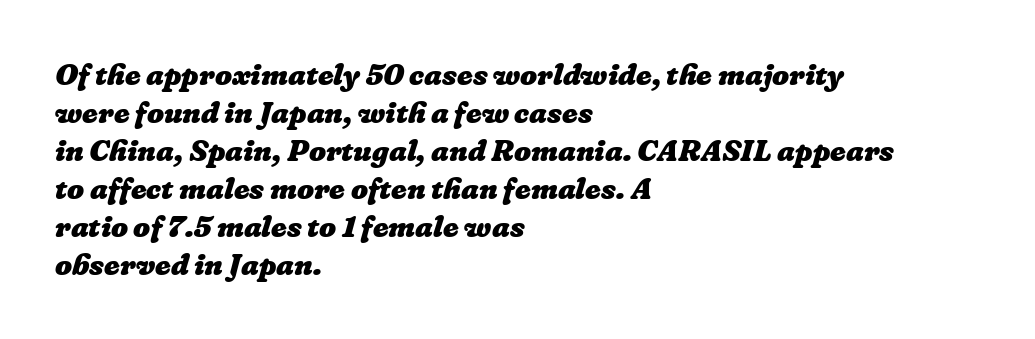
Q: Is the text bold? A: Yes.
Q: Is the text underlined? A: No.
Q: How is the paragraph aligned? A: Left-aligned.
Q: Is the spacing between letters normal or unusually wide? A: Normal.
Q: Is the spacing between lines tight, normal or loose? A: Normal.
Q: Width (condensed, normal, or wide)? A: Normal.
Q: Stroke contrast? A: Low.
Q: x-height? A: Medium.
Q: Monospaced? A: No.
